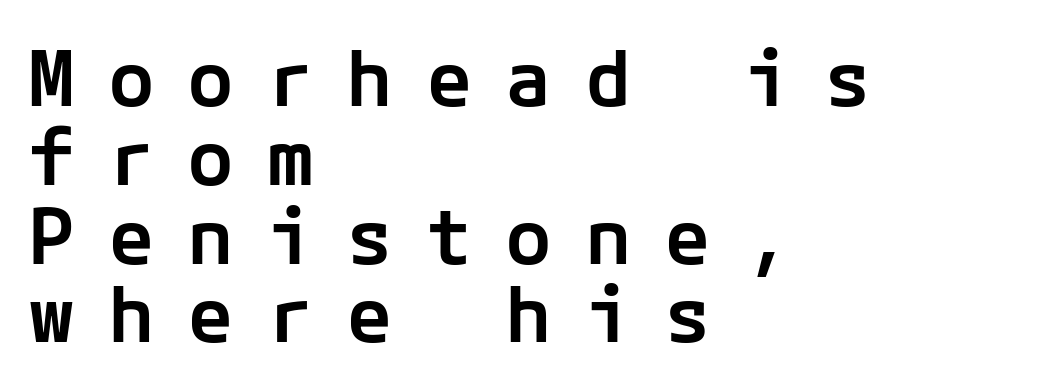
The image shows 78 px semibold sans-serif type, upright; set left-aligned, tight line spacing (1.01x), unusually wide letter spacing (+0.42 em), not underlined; low stroke contrast and a medium x-height.
